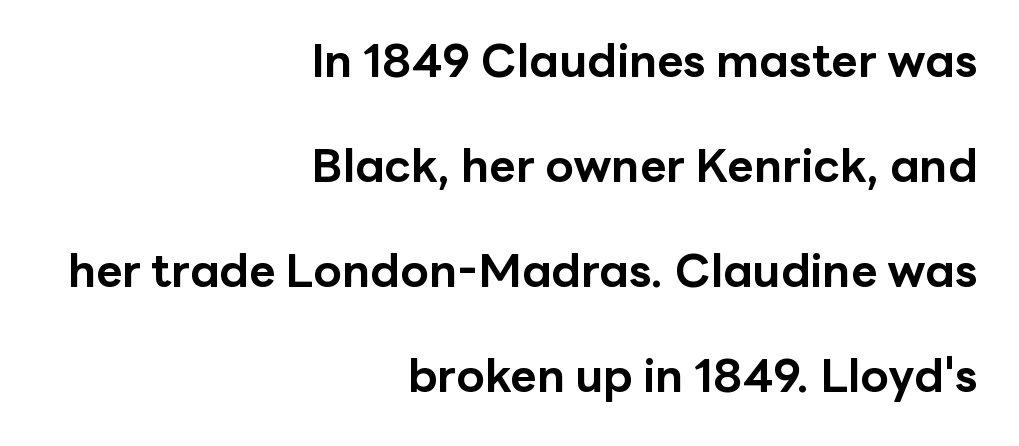
Q: Is the text bold? A: Yes.
Q: Is the text italic (slanted)? A: No, it is upright.
Q: Is the typeface a serif or a sans-serif typeface? A: Sans-serif.
Q: Is the text underlined? A: No.
Q: How is the paragraph aligned? A: Right-aligned.
Q: Is the spacing between letters normal or unusually wide? A: Normal.
Q: Is the spacing between lines tight, normal or loose? A: Loose.
Q: Width (condensed, normal, or wide)? A: Normal.
Q: Stroke contrast? A: Low.
Q: x-height? A: Medium.
Q: Monospaced? A: No.
